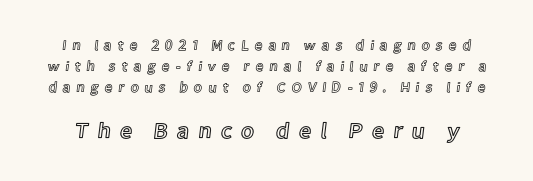
{"underline": "no", "line_spacing": "normal", "line_spacing_ratio": 1.49, "letter_spacing": "wide", "letter_spacing_em": 0.4, "larger_block": "second", "size_ratio": 1.57, "glyph_px": 22}
